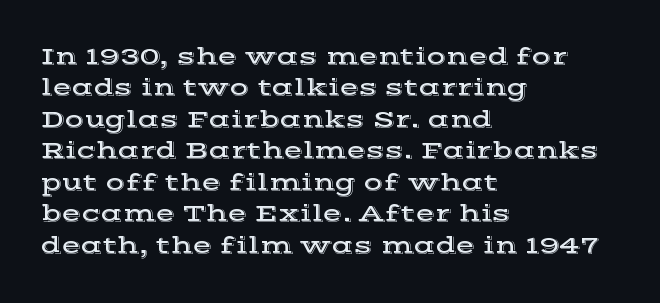
The image shows 25 px text type, upright; set left-aligned, normal line spacing (1.26x), normal letter spacing, not underlined.
